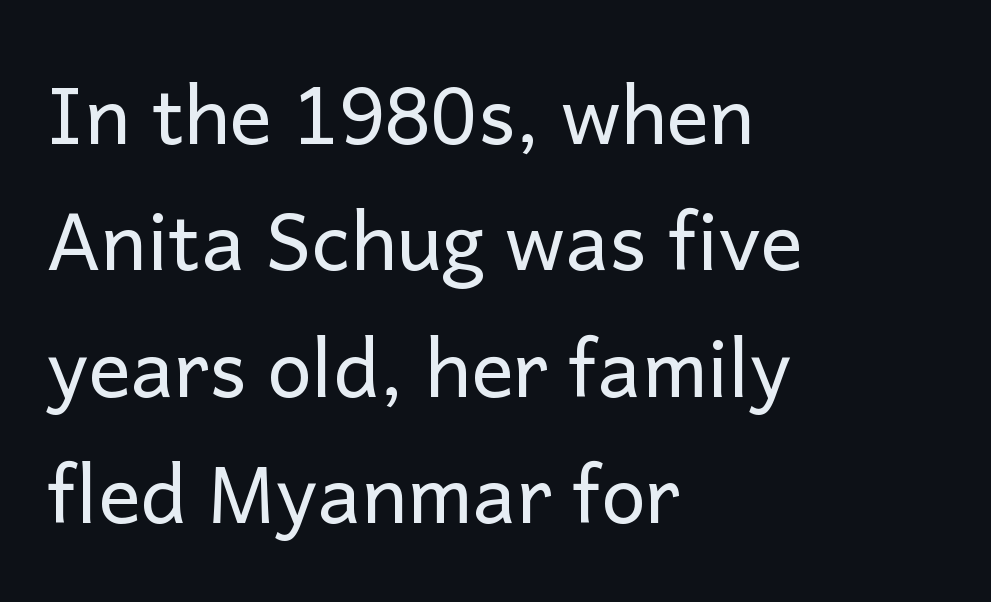
Q: Is the text bold? A: No.
Q: Is the text italic (slanted)? A: No, it is upright.
Q: Is the typeface a serif or a sans-serif typeface? A: Sans-serif.
Q: Is the text underlined? A: No.
Q: How is the paragraph aligned? A: Left-aligned.
Q: Is the spacing between letters normal or unusually wide? A: Normal.
Q: Is the spacing between lines tight, normal or loose? A: Normal.
Q: Width (condensed, normal, or wide)? A: Normal.
Q: Stroke contrast? A: Low.
Q: x-height? A: Medium.
Q: Monospaced? A: No.
